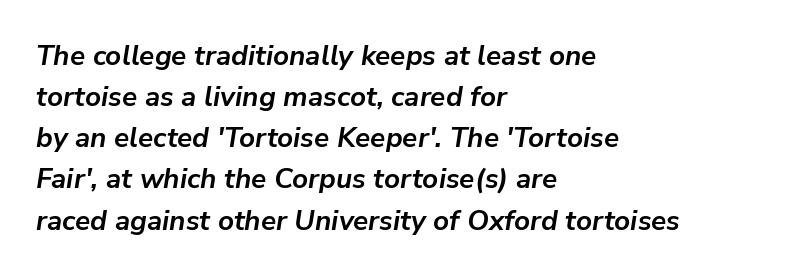
The image shows 28 px semibold type, italic (leaning right); set left-aligned, normal line spacing (1.47x), normal letter spacing, not underlined; low stroke contrast and a medium x-height.
